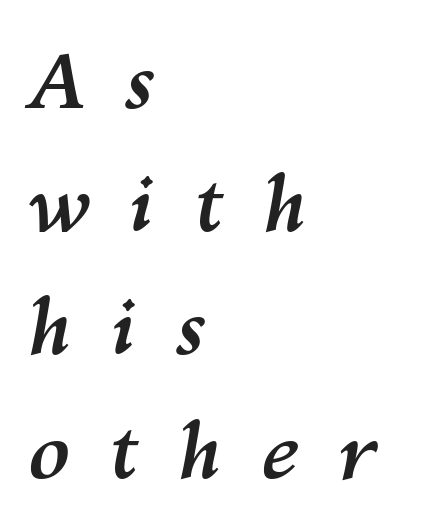
Q: Is the text bold? A: Yes.
Q: Is the text italic (slanted)? A: Yes, it leans right by about 10 degrees.
Q: Is the text underlined? A: No.
Q: How is the paragraph aligned? A: Left-aligned.
Q: Is the spacing between letters normal or unusually wide? A: Unusually wide.
Q: Is the spacing between lines tight, normal or loose? A: Normal.
Q: Width (condensed, normal, or wide)? A: Normal.
Q: Stroke contrast? A: Medium.
Q: x-height? A: Medium.
Q: Monospaced? A: No.
